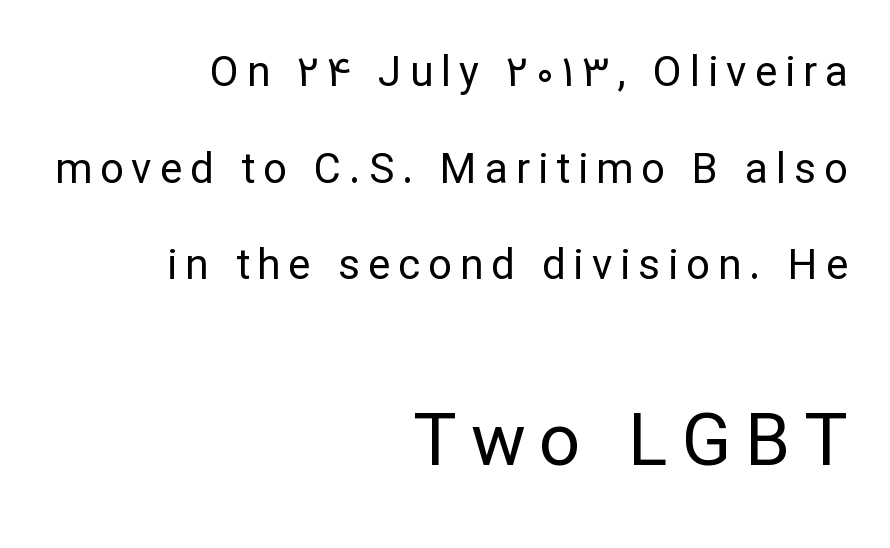
The image shows 73 px regular-weight sans-serif type, upright; set right-aligned, loose line spacing (2.3x), not underlined; the second (bottom) block is 1.74x larger; low stroke contrast and a medium x-height.
